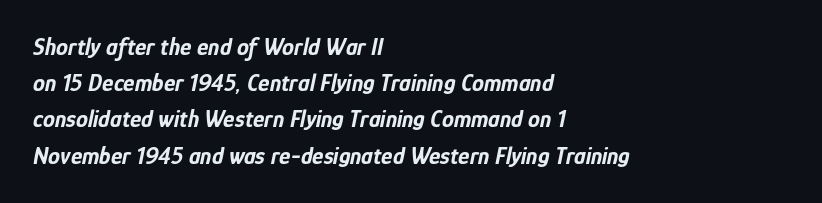
Q: Is the text bold? A: Yes.
Q: Is the text italic (slanted)? A: Yes, it leans right by about 12 degrees.
Q: Is the text underlined? A: No.
Q: How is the paragraph aligned? A: Left-aligned.
Q: Is the spacing between letters normal or unusually wide? A: Normal.
Q: Is the spacing between lines tight, normal or loose? A: Normal.
